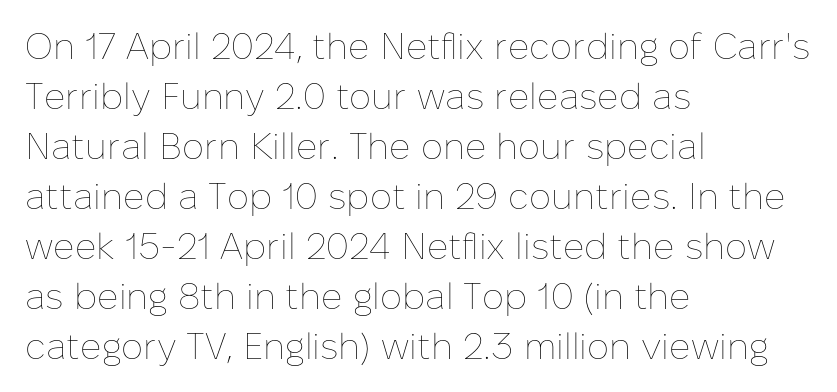
Q: Is the text bold? A: No.
Q: Is the text italic (slanted)? A: No, it is upright.
Q: Is the text underlined? A: No.
Q: How is the paragraph aligned? A: Left-aligned.
Q: Is the spacing between letters normal or unusually wide? A: Normal.
Q: Is the spacing between lines tight, normal or loose? A: Normal.
Q: Width (condensed, normal, or wide)? A: Normal.
Q: Stroke contrast? A: Low.
Q: x-height? A: Medium.
Q: Monospaced? A: No.
